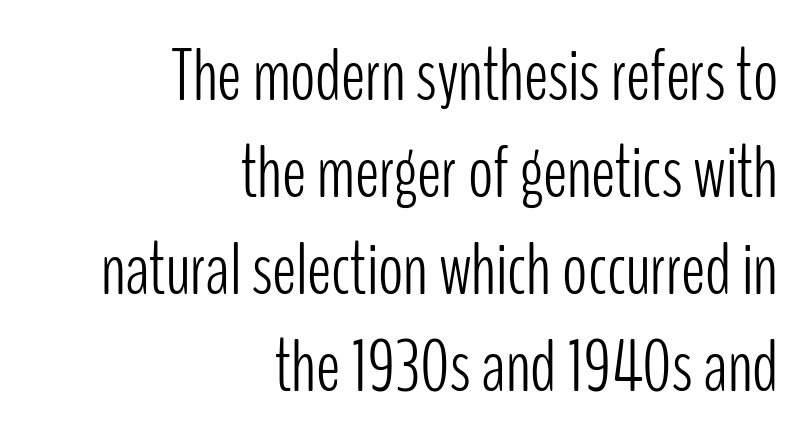
Spacing verdict: proportional, widths tailored to each character. Observe the absence of serifs on each vertical stroke in this sample. The specimen reads as upright at a glance. Compared with typical body copy, the letter spacing here is the same.
